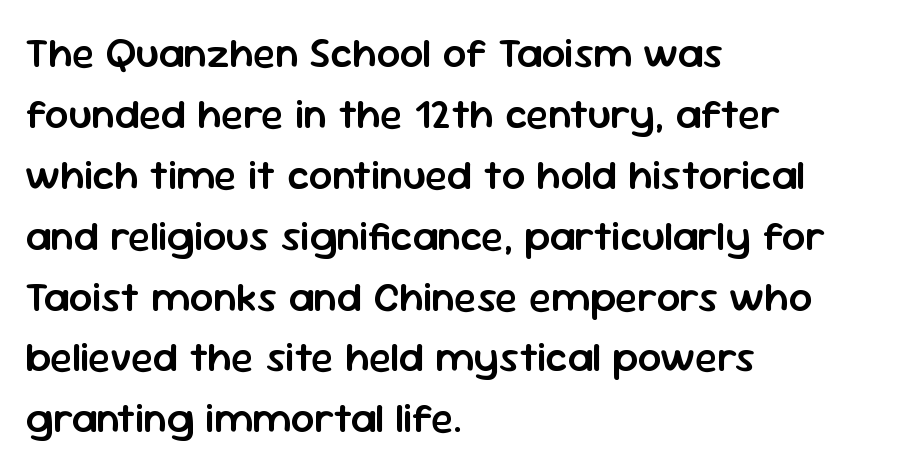
{"serif": "no", "italic": "no", "bold": "semi", "weight": "semibold", "width": "normal", "stroke_contrast": "low", "x_height": "medium", "monospaced": "no", "underline": "no", "align": "left", "line_spacing": "normal", "line_spacing_ratio": 1.45, "letter_spacing": "normal", "letter_spacing_em": 0.0, "glyph_px": 42}
